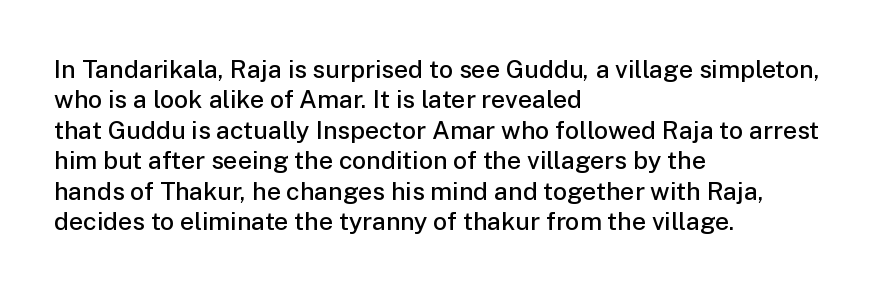
This is moderately heavy type, rendered in semibold. The lines are quadded left. The words here are not underlined. Look at the tracking — it's just the regular setting, nothing added. No italicization has been applied; the sample stays upright.
